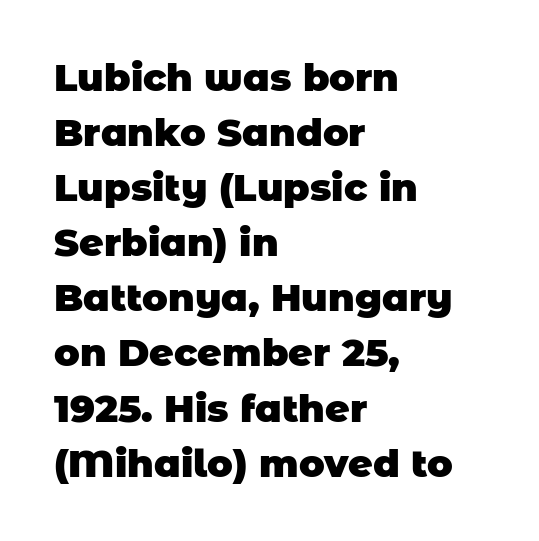
The image shows 38 px heavy sans-serif type; set left-aligned, normal line spacing (1.45x), normal letter spacing, not underlined; low stroke contrast and a large x-height.
